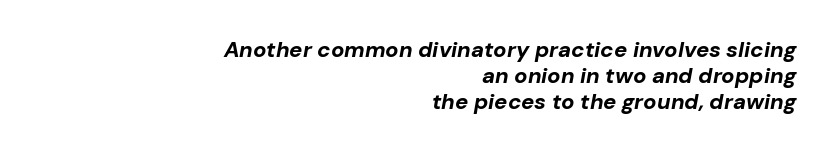
{"italic": "yes", "lean": "right", "slant_degrees": 10, "bold": "yes", "underline": "no", "align": "right", "line_spacing_ratio": 1.18, "letter_spacing": "normal", "letter_spacing_em": 0.0, "glyph_px": 22}
